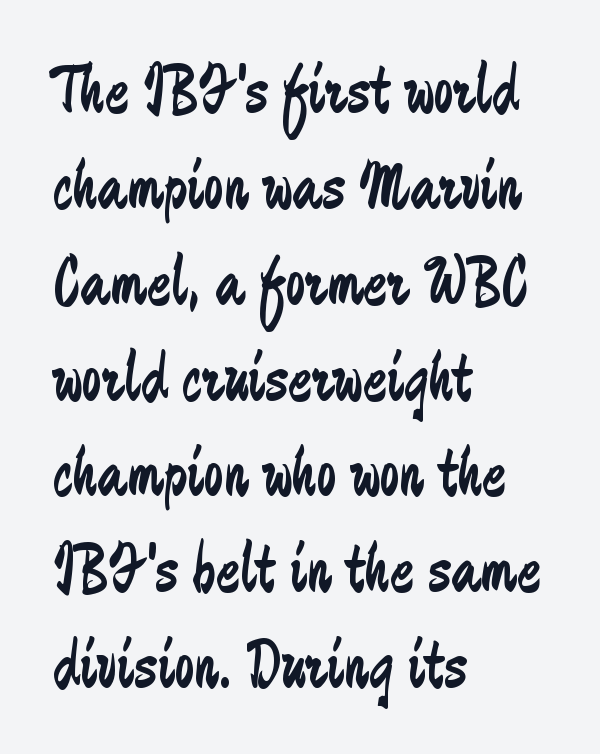
Here the designer chose a conventional face with non-uniform glyph widths. These glyphs show unthickened strokes, regular width or finer. Leading: standard. A bare baseline throughout the passage.
